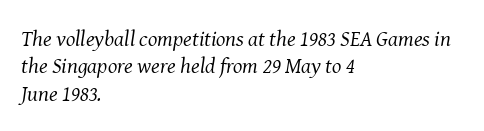
{"italic": "yes", "lean": "right", "slant_degrees": 8, "bold": "no", "underline": "no", "align": "left", "line_spacing": "normal", "line_spacing_ratio": 1.25, "letter_spacing": "normal", "letter_spacing_em": 0.0, "glyph_px": 22}
